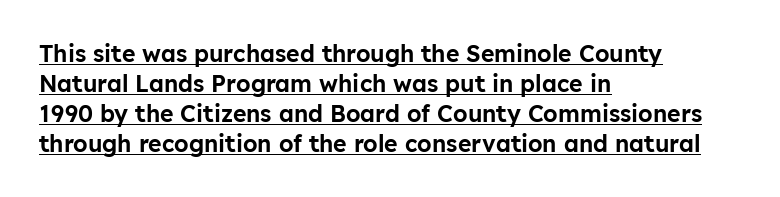
{"italic": "no", "underline": "yes", "align": "left", "line_spacing": "normal", "line_spacing_ratio": 1.3, "letter_spacing": "normal", "letter_spacing_em": 0.0, "glyph_px": 23}
